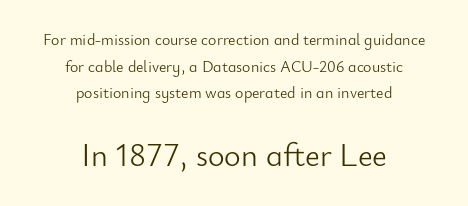
Q: Is the text bold? A: No.
Q: Is the text italic (slanted)? A: No, it is upright.
Q: Is the typeface a serif or a sans-serif typeface? A: Sans-serif.
Q: Is the text underlined? A: No.
Q: How is the paragraph aligned? A: Centered.
Q: Is the spacing between letters normal or unusually wide? A: Normal.
Q: Is the spacing between lines tight, normal or loose? A: Normal.
Q: Which block of text is set in a larger size, the first (top) or the second (bottom)? A: The second (bottom) one.
Q: Width (condensed, normal, or wide)? A: Normal.
Q: Stroke contrast? A: Low.
Q: x-height? A: Small.
Q: Monospaced? A: No.
